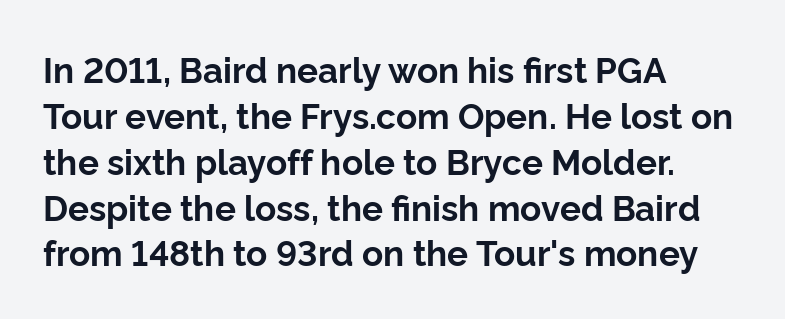
The letters advance in unequal steps, a hallmark of proportional type. Weight: bold. The area under the type is left untouched. Every stem runs plumb, perpendicular to the baseline. A typesetter would call this zero additional tracking.
